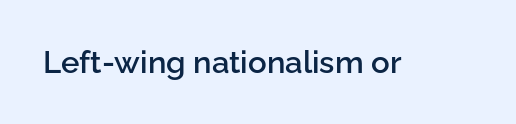
The space directly below the letters is spotless. The letters advance in unequal steps, a hallmark of proportional type. Look at the stroke-to-counter ratio: somewhat heavy, a semibold. Glyph-to-glyph distance matches everyday printed text.
